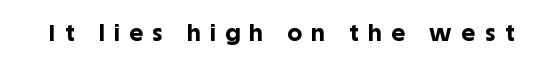
{"italic": "no", "bold": "yes", "underline": "no", "letter_spacing": "wide", "letter_spacing_em": 0.43, "glyph_px": 23}
